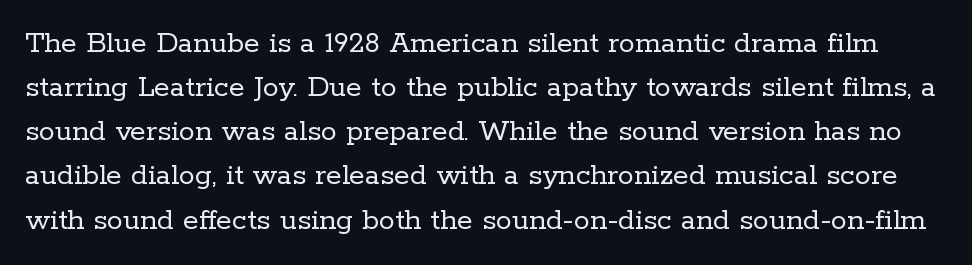
{"serif": "yes", "italic": "no", "bold": "no", "weight": "regular", "width": "normal", "stroke_contrast": "low", "x_height": "medium", "monospaced": "no", "underline": "no", "line_spacing": "normal", "line_spacing_ratio": 1.38, "letter_spacing": "normal", "letter_spacing_em": 0.0, "glyph_px": 32}
